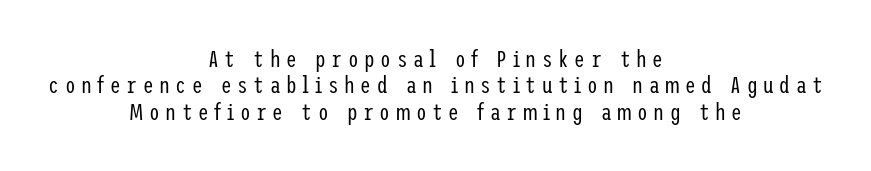
{"italic": "no", "bold": "no", "underline": "no", "align": "center", "line_spacing": "tight", "line_spacing_ratio": 1.1, "letter_spacing": "wide", "letter_spacing_em": 0.23, "glyph_px": 24}
